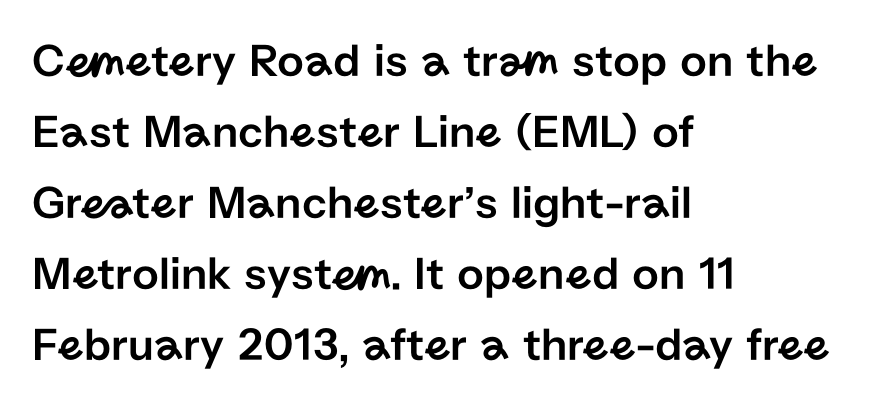
{"serif": "no", "italic": "no", "width": "normal", "stroke_contrast": "low", "x_height": "medium", "monospaced": "no", "underline": "no", "align": "left", "line_spacing": "normal", "line_spacing_ratio": 1.51, "letter_spacing": "normal", "letter_spacing_em": 0.0, "glyph_px": 47}
